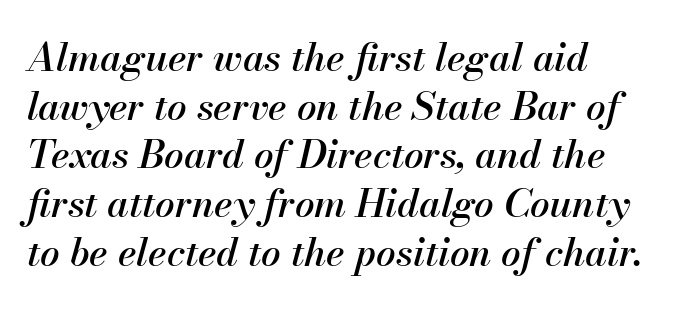
The whole block is typeset with a tilt. Notice how the passage keeps a crisp vertical edge on the left only. Inter-character spacing is left at the font's built-in metrics. You could not count columns in this text — the font is proportionally spaced. The strip under each line holds only bare page.
